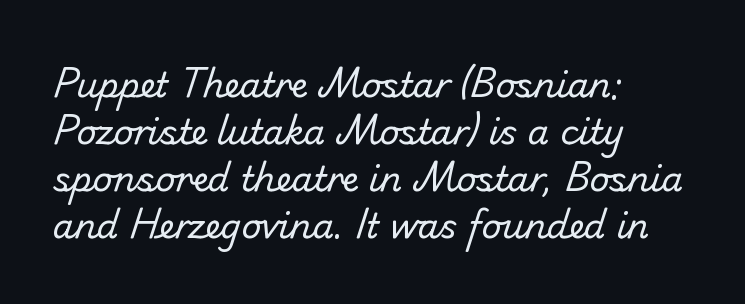
Q: Is the text bold? A: No.
Q: Is the typeface a serif or a sans-serif typeface? A: Sans-serif.
Q: Is the text underlined? A: No.
Q: How is the paragraph aligned? A: Left-aligned.
Q: Is the spacing between letters normal or unusually wide? A: Normal.
Q: Is the spacing between lines tight, normal or loose? A: Normal.
Q: Width (condensed, normal, or wide)? A: Normal.
Q: Stroke contrast? A: Low.
Q: x-height? A: Small.
Q: Monospaced? A: No.
